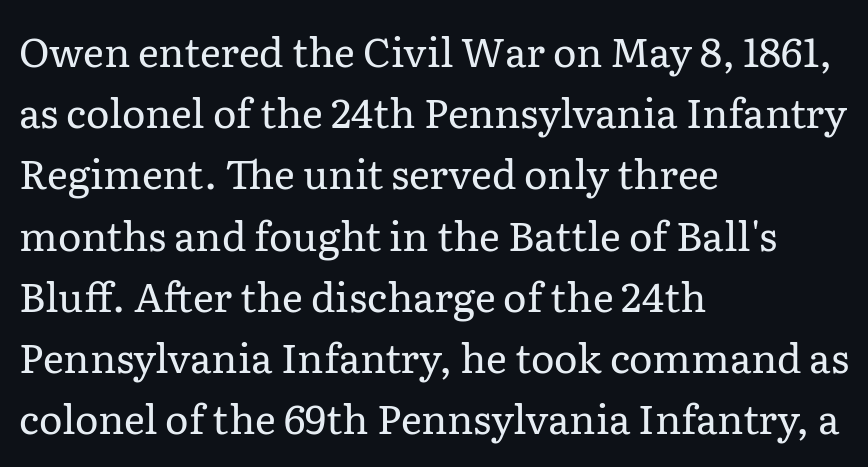
Weight class: somewhere from thin through regular. Classification — serif. Nobody drew a line under any word here. Italic? Not at all — the glyphs are vertical. All the whitespace from short lines collects on the right. Tracking here is standard; glyphs follow each other at the usual distance.
